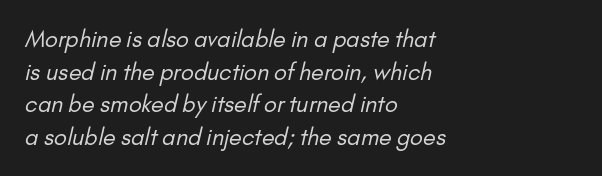
Q: Is the text bold? A: No.
Q: Is the text underlined? A: No.
Q: How is the paragraph aligned? A: Left-aligned.
Q: Is the spacing between letters normal or unusually wide? A: Normal.
Q: Is the spacing between lines tight, normal or loose? A: Normal.
